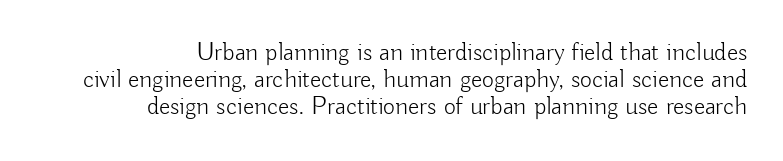
{"italic": "no", "bold": "no", "underline": "no", "align": "right", "line_spacing": "tight", "line_spacing_ratio": 1.04, "letter_spacing": "normal", "letter_spacing_em": 0.0, "glyph_px": 26}
